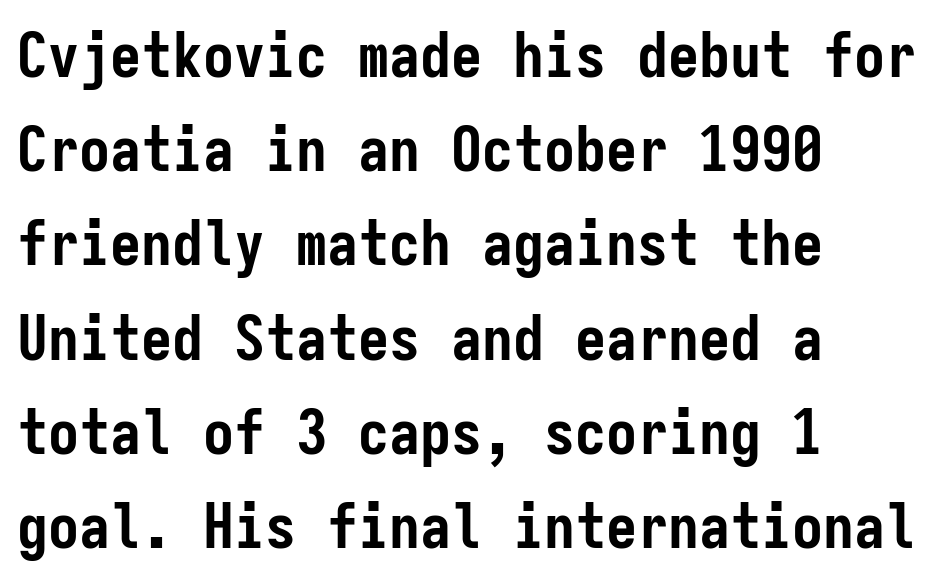
The image shows 62 px semibold, condensed sans-serif type, upright, monospaced; set left-aligned, normal line spacing (1.52x), normal letter spacing, not underlined; low stroke contrast and a medium x-height.
